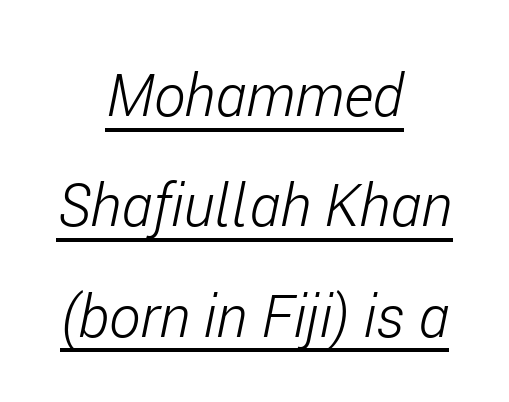
Q: Is the text bold? A: No.
Q: Is the text italic (slanted)? A: Yes, it leans right by about 11 degrees.
Q: Is the text underlined? A: Yes.
Q: How is the paragraph aligned? A: Centered.
Q: Is the spacing between letters normal or unusually wide? A: Normal.
Q: Width (condensed, normal, or wide)? A: Condensed.
Q: Stroke contrast? A: Low.
Q: x-height? A: Medium.
Q: Monospaced? A: No.
